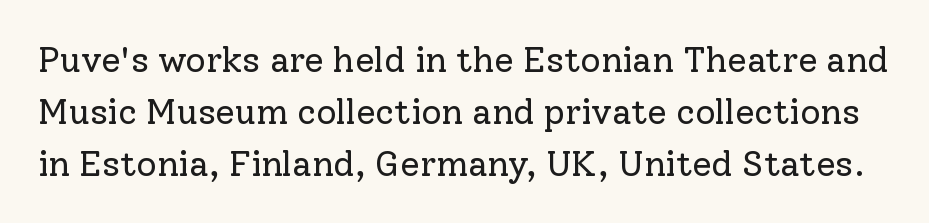
Spacing verdict: proportional, widths tailored to each character. Horizontal bands of white between lines are of average thickness. The type is set solid horizontally, with unmodified tracking. Are there feet on the stems? There are — it's a serif. Heaviness? Minimal to ordinary, like unemphasized prose.
